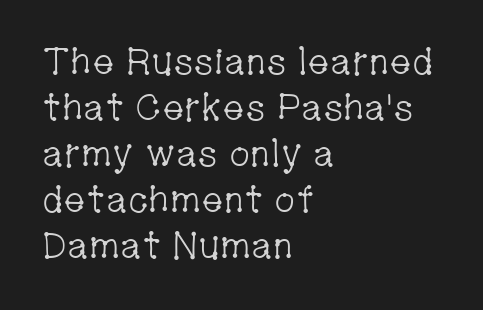
The image shows 37 px light, condensed serif type, upright; set left-aligned, line spacing 1.24x, normal letter spacing, not underlined; low stroke contrast and a medium x-height.
